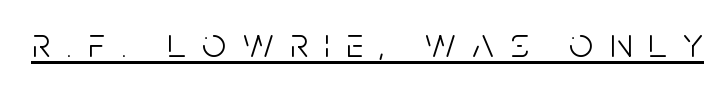
In terms of posture, this sample is upright. These lines are rendered in a variable-pitch font. Heft: none added — not bold. There is plenty of visible air inserted between adjacent glyphs. The words here are underlined. Regarding serifs, this sample does without them.
